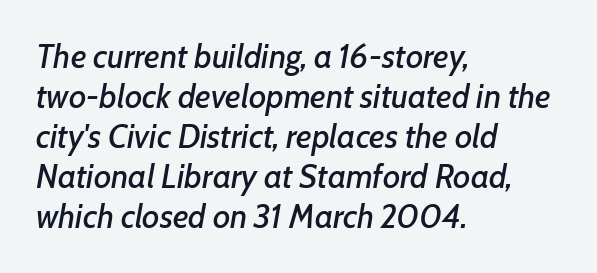
The image shows 33 px text type, italic (leaning right); set left-aligned, line spacing 1.21x, normal letter spacing, not underlined; low stroke contrast and a medium x-height.
